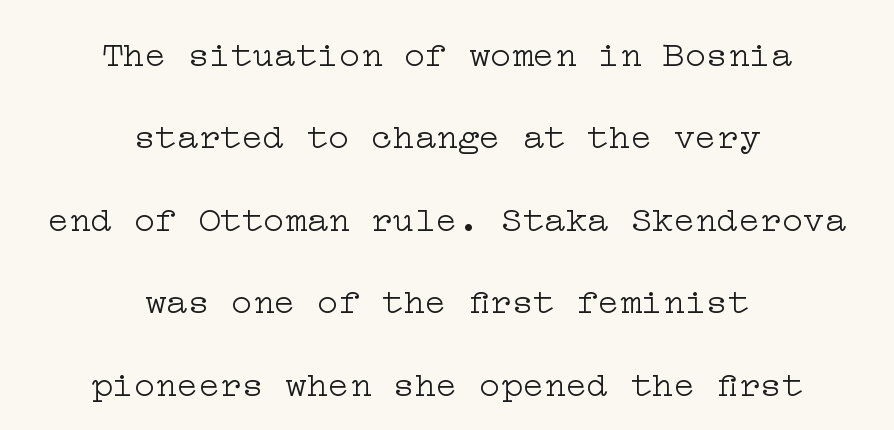
Caption: face not bold, strokes unweighted. Short note: letters normally spaced. Unmarked baselines from the first word to the last. You can tell from the footed stems that serif type was used. Honestly, the rows look like they've been pulled way apart.
